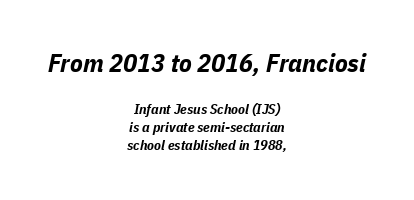
The image shows 26 px bold type, italic (leaning right); set centered, normal line spacing (1.29x), normal letter spacing, not underlined; the first (top) block is 1.86x larger.
